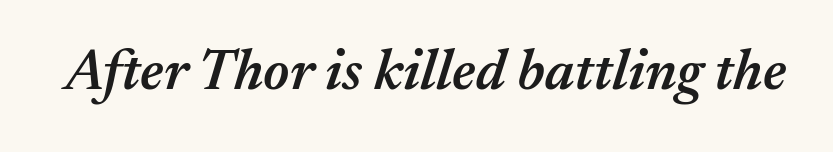
{"italic": "yes", "lean": "right", "slant_degrees": 17, "bold": "semi", "weight": "semibold", "width": "normal", "stroke_contrast": "medium", "x_height": "medium", "monospaced": "no", "underline": "no", "letter_spacing": "normal", "letter_spacing_em": 0.0, "glyph_px": 57}
